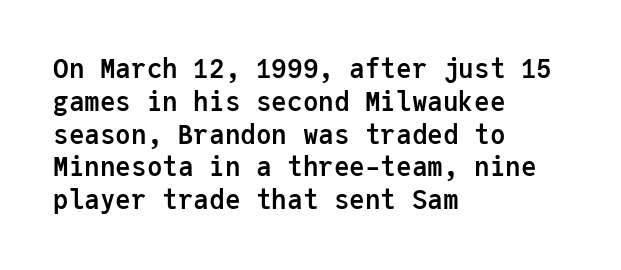
Q: Is the text bold? A: Yes.
Q: Is the text italic (slanted)? A: No, it is upright.
Q: Is the text underlined? A: No.
Q: How is the paragraph aligned? A: Left-aligned.
Q: Is the spacing between letters normal or unusually wide? A: Normal.
Q: Is the spacing between lines tight, normal or loose? A: Normal.
